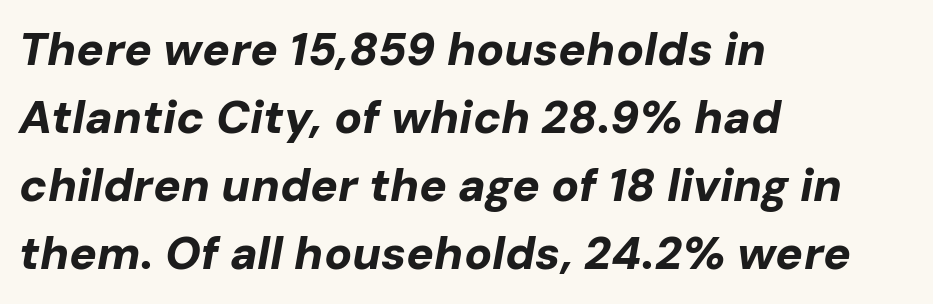
{"italic": "yes", "lean": "right", "slant_degrees": 10, "bold": "yes", "weight": "bold", "width": "normal", "stroke_contrast": "low", "x_height": "medium", "monospaced": "no", "underline": "no", "align": "left", "line_spacing": "normal", "line_spacing_ratio": 1.48, "letter_spacing": "normal", "letter_spacing_em": 0.0, "glyph_px": 46}
